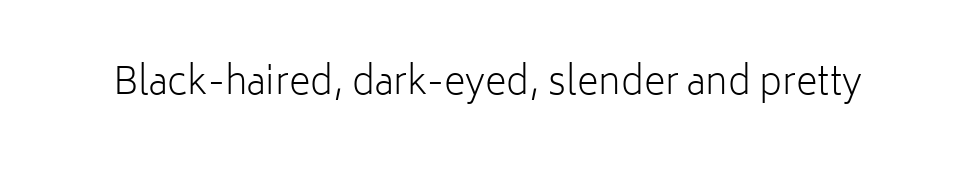
Q: Is the text bold? A: No.
Q: Is the text italic (slanted)? A: No, it is upright.
Q: Is the typeface a serif or a sans-serif typeface? A: Sans-serif.
Q: Is the text underlined? A: No.
Q: Is the spacing between letters normal or unusually wide? A: Normal.
Q: Width (condensed, normal, or wide)? A: Normal.
Q: Stroke contrast? A: Low.
Q: x-height? A: Medium.
Q: Monospaced? A: No.
